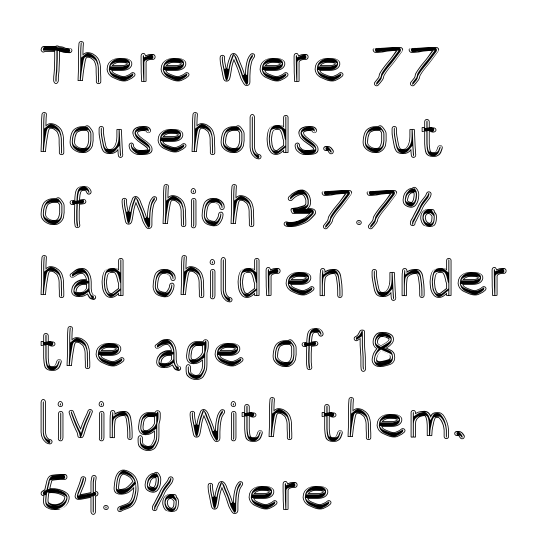
The image shows 54 px condensed type, upright; set left-aligned, normal line spacing (1.32x), normal letter spacing, not underlined; a large x-height.
